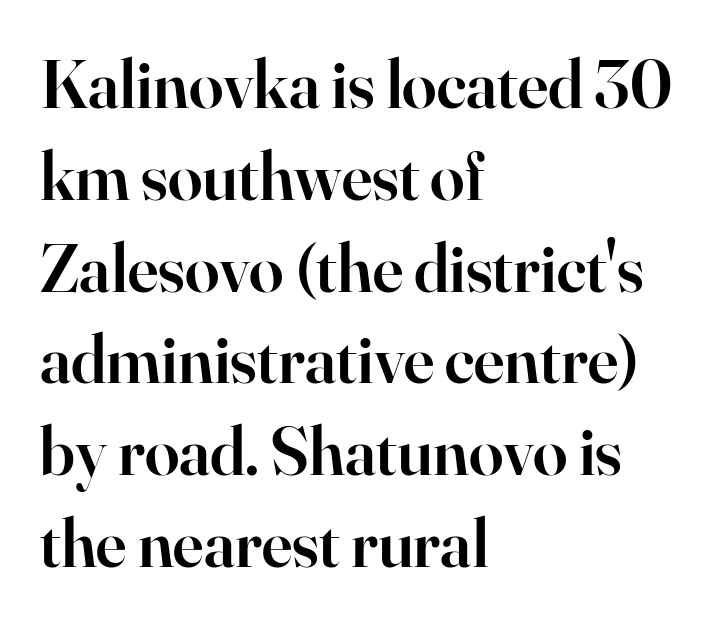
{"serif": "yes", "italic": "no", "bold": "semi", "weight": "semibold", "width": "normal", "stroke_contrast": "high", "x_height": "small", "monospaced": "no", "underline": "no", "align": "left", "line_spacing": "normal", "line_spacing_ratio": 1.33, "letter_spacing": "normal", "letter_spacing_em": 0.0, "glyph_px": 69}
